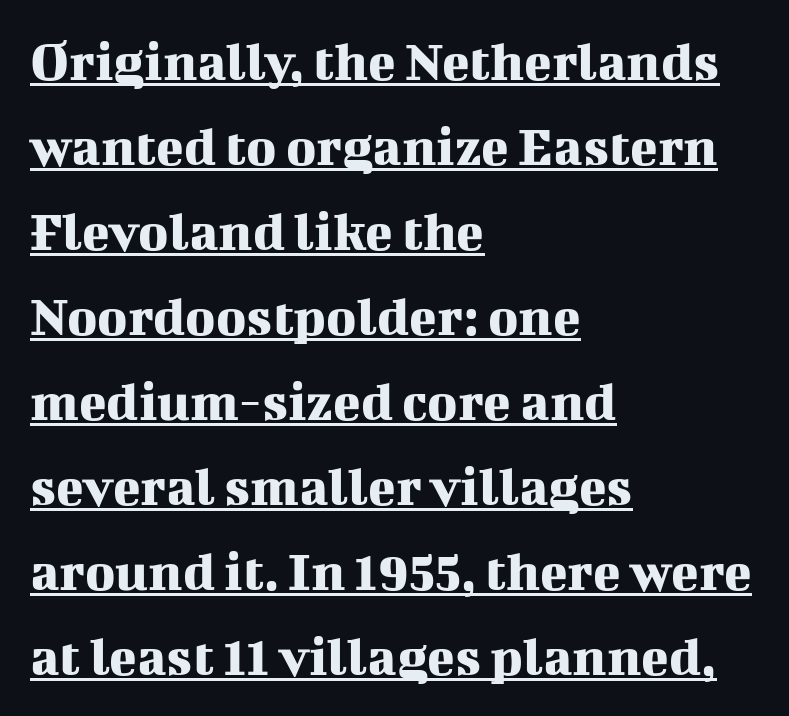
Q: Is the text italic (slanted)? A: No, it is upright.
Q: Is the typeface a serif or a sans-serif typeface? A: Serif.
Q: Is the text underlined? A: Yes.
Q: How is the paragraph aligned? A: Left-aligned.
Q: Is the spacing between letters normal or unusually wide? A: Normal.
Q: Is the spacing between lines tight, normal or loose? A: Normal.
Q: Width (condensed, normal, or wide)? A: Normal.
Q: Stroke contrast? A: Medium.
Q: x-height? A: Medium.
Q: Monospaced? A: No.
